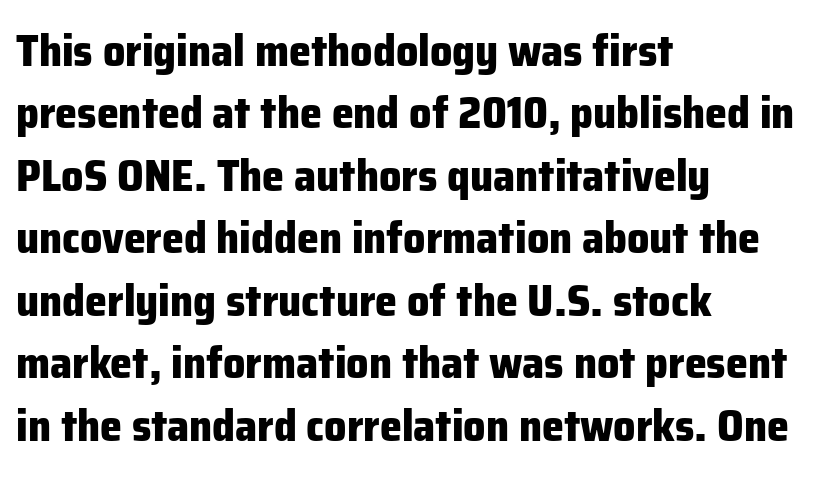
Any mark beneath the type? The region is blank. The passage shown is typed in a proportional face where columns would drift. This sample uses plain, unmodified letter spacing. Evenly set lines give the paragraph a standard silhouette.
